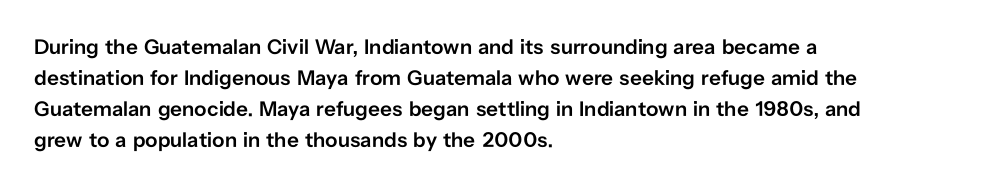
Q: Is the text bold? A: Semi-bold.
Q: Is the text italic (slanted)? A: No, it is upright.
Q: Is the text underlined? A: No.
Q: How is the paragraph aligned? A: Left-aligned.
Q: Is the spacing between letters normal or unusually wide? A: Normal.
Q: Is the spacing between lines tight, normal or loose? A: Normal.
